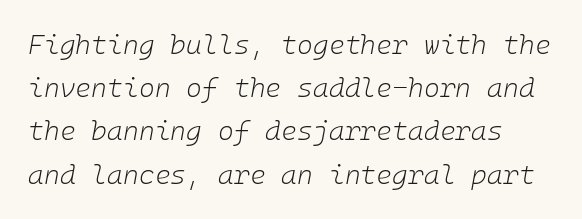
Q: Is the text bold? A: No.
Q: Is the text italic (slanted)? A: Yes, it leans right by about 10 degrees.
Q: Is the text underlined? A: No.
Q: Is the spacing between letters normal or unusually wide? A: Normal.
Q: Is the spacing between lines tight, normal or loose? A: Normal.
